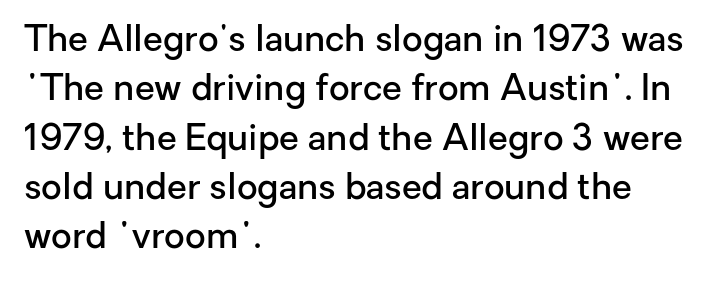
Q: Is the text bold? A: Semi-bold.
Q: Is the text italic (slanted)? A: No, it is upright.
Q: Is the typeface a serif or a sans-serif typeface? A: Sans-serif.
Q: Is the text underlined? A: No.
Q: How is the paragraph aligned? A: Left-aligned.
Q: Is the spacing between letters normal or unusually wide? A: Normal.
Q: Is the spacing between lines tight, normal or loose? A: Normal.
Q: Width (condensed, normal, or wide)? A: Normal.
Q: Stroke contrast? A: Low.
Q: x-height? A: Medium.
Q: Monospaced? A: No.
